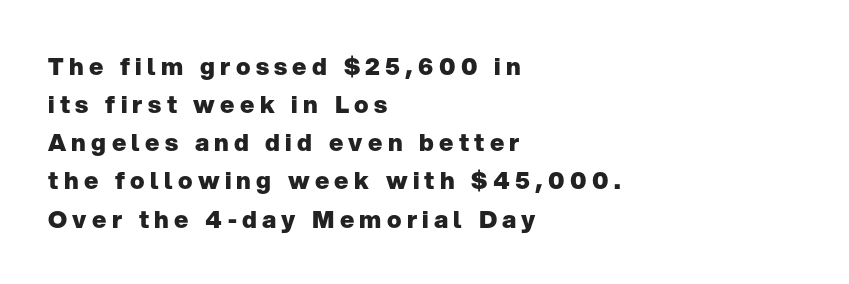
{"italic": "no", "bold": "yes", "underline": "no", "align": "left", "line_spacing": "normal", "line_spacing_ratio": 1.59, "letter_spacing": "wide", "letter_spacing_em": 0.22, "glyph_px": 24}
